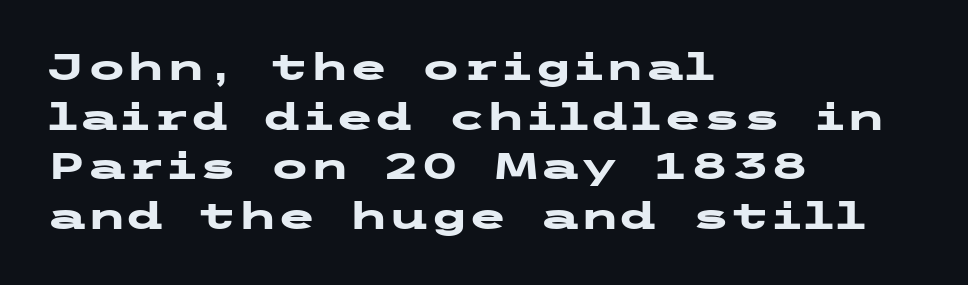
The image shows 36 px heavy, wide sans-serif type, upright; set left-aligned, normal line spacing (1.38x), normal letter spacing, not underlined; low stroke contrast and a medium x-height.
